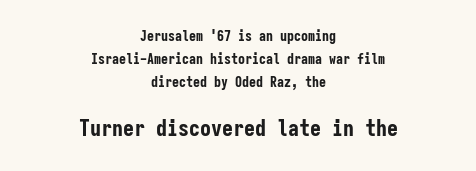
The image shows 22 px bold type, upright; set centered, normal line spacing (1.66x), normal letter spacing, not underlined; the second (bottom) block is 1.57x larger.
